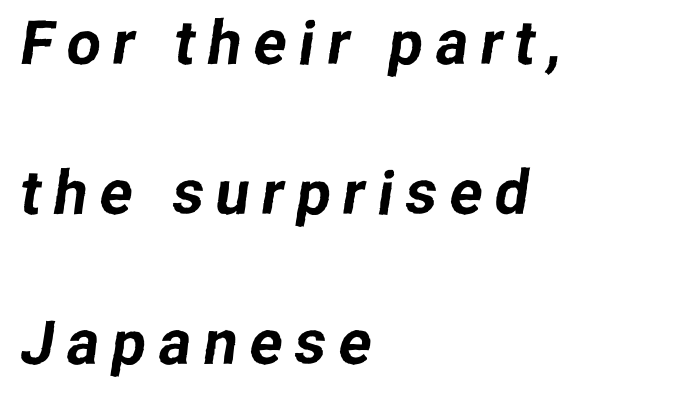
You could not count columns in this text — the font is proportionally spaced. Caption: expanded tracking, letters set apart. Interline gaps are noticeably wide in this sample. A bare baseline throughout the passage. The designer went with a sans here, leaving each stem footless. Notice how the passage keeps a crisp vertical edge on the left only.
